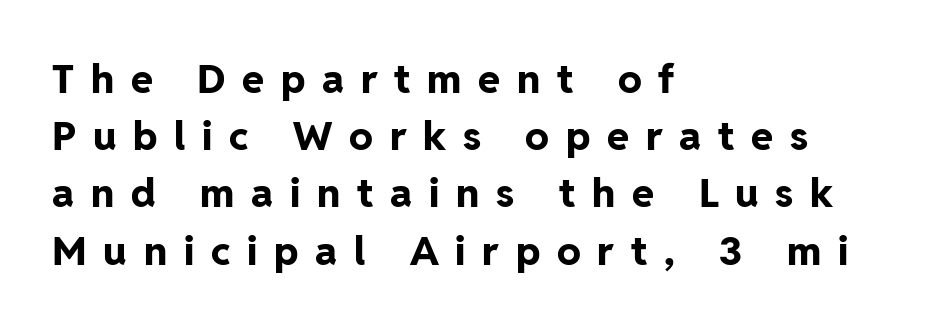
Q: Is the text bold? A: Yes.
Q: Is the text italic (slanted)? A: No, it is upright.
Q: Is the typeface a serif or a sans-serif typeface? A: Sans-serif.
Q: Is the text underlined? A: No.
Q: How is the paragraph aligned? A: Left-aligned.
Q: Is the spacing between letters normal or unusually wide? A: Unusually wide.
Q: Is the spacing between lines tight, normal or loose? A: Normal.
Q: Width (condensed, normal, or wide)? A: Normal.
Q: Stroke contrast? A: Low.
Q: x-height? A: Medium.
Q: Monospaced? A: No.
